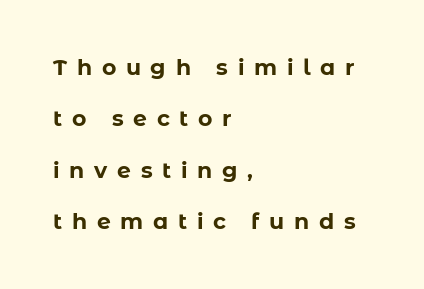
{"italic": "no", "bold": "yes", "underline": "no", "align": "left", "line_spacing": "loose", "line_spacing_ratio": 2.34, "letter_spacing": "wide", "letter_spacing_em": 0.44, "glyph_px": 22}
